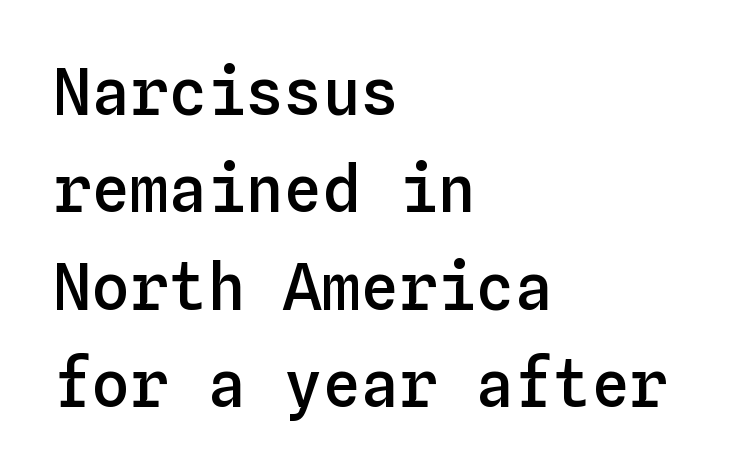
Q: Is the text bold? A: Semi-bold.
Q: Is the text italic (slanted)? A: No, it is upright.
Q: Is the text underlined? A: No.
Q: How is the paragraph aligned? A: Left-aligned.
Q: Is the spacing between letters normal or unusually wide? A: Normal.
Q: Is the spacing between lines tight, normal or loose? A: Normal.
Q: Width (condensed, normal, or wide)? A: Normal.
Q: Stroke contrast? A: Low.
Q: x-height? A: Medium.
Q: Monospaced? A: Yes.
